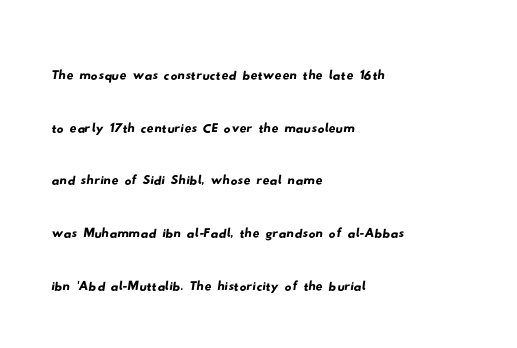
{"serif": "no", "width": "wide", "stroke_contrast": "low", "x_height": "small", "monospaced": "no", "underline": "no", "align": "left", "line_spacing": "normal", "line_spacing_ratio": 1.55, "letter_spacing": "normal", "letter_spacing_em": 0.0, "glyph_px": 34}
